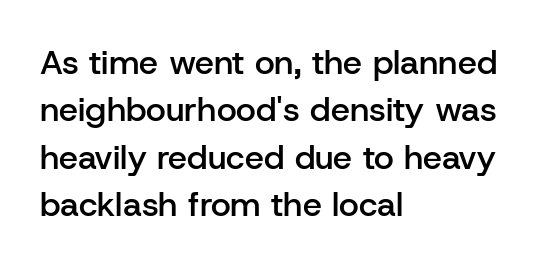
Q: Is the text bold? A: Semi-bold.
Q: Is the text italic (slanted)? A: No, it is upright.
Q: Is the typeface a serif or a sans-serif typeface? A: Sans-serif.
Q: Is the text underlined? A: No.
Q: How is the paragraph aligned? A: Left-aligned.
Q: Is the spacing between letters normal or unusually wide? A: Normal.
Q: Is the spacing between lines tight, normal or loose? A: Normal.
Q: Width (condensed, normal, or wide)? A: Normal.
Q: Stroke contrast? A: Low.
Q: x-height? A: Medium.
Q: Monospaced? A: No.
